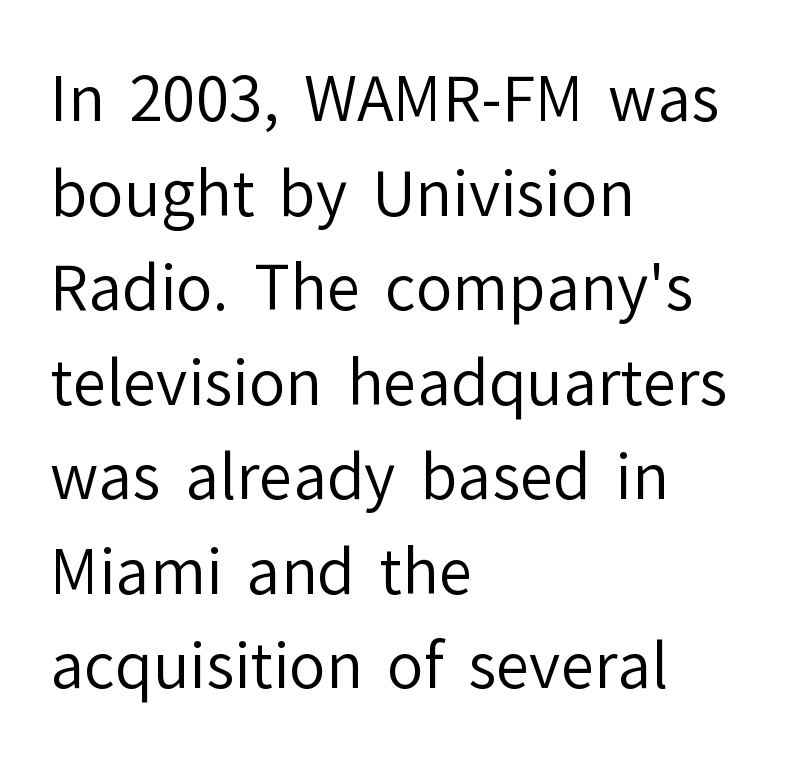
{"serif": "no", "italic": "no", "bold": "no", "weight": "regular", "width": "normal", "stroke_contrast": "low", "x_height": "medium", "monospaced": "no", "underline": "no", "align": "left", "line_spacing": "normal", "line_spacing_ratio": 1.55, "letter_spacing": "normal", "letter_spacing_em": 0.0, "glyph_px": 61}
